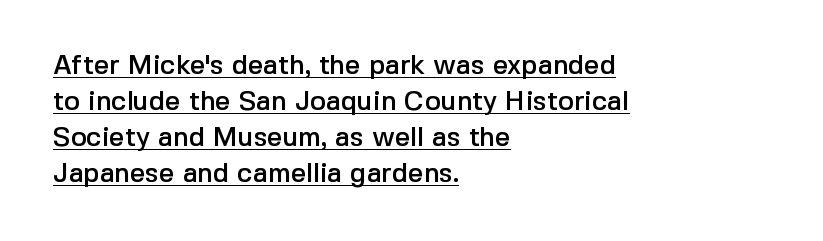
The image shows 27 px text type, upright; set left-aligned, normal line spacing (1.33x), normal letter spacing, underlined.
